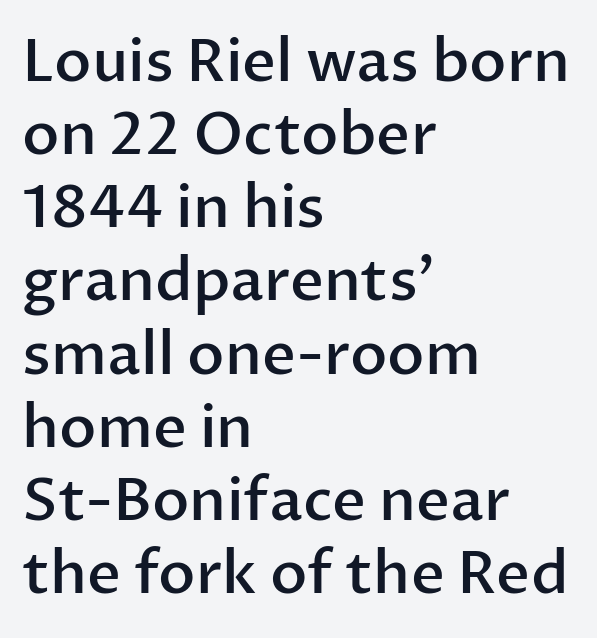
The image shows 59 px semibold sans-serif type, upright; set left-aligned, line spacing 1.24x, normal letter spacing, not underlined; low stroke contrast and a medium x-height.
